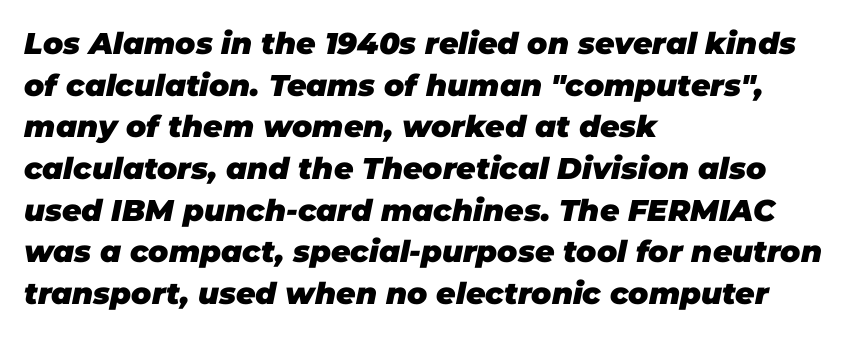
Q: Is the text bold? A: Yes.
Q: Is the text italic (slanted)? A: Yes, it leans right by about 11 degrees.
Q: Is the text underlined? A: No.
Q: How is the paragraph aligned? A: Left-aligned.
Q: Is the spacing between letters normal or unusually wide? A: Normal.
Q: Is the spacing between lines tight, normal or loose? A: Normal.
Q: Width (condensed, normal, or wide)? A: Normal.
Q: Stroke contrast? A: Low.
Q: x-height? A: Large.
Q: Monospaced? A: No.
